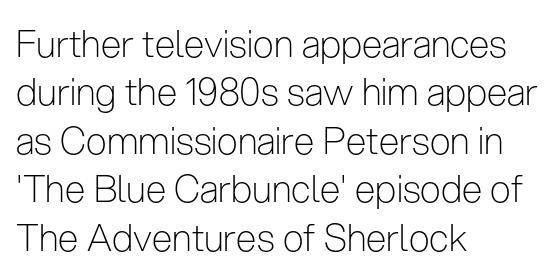
The image shows 37 px light, condensed sans-serif type, upright; set left-aligned, normal line spacing (1.31x), normal letter spacing, not underlined; low stroke contrast and a medium x-height.
